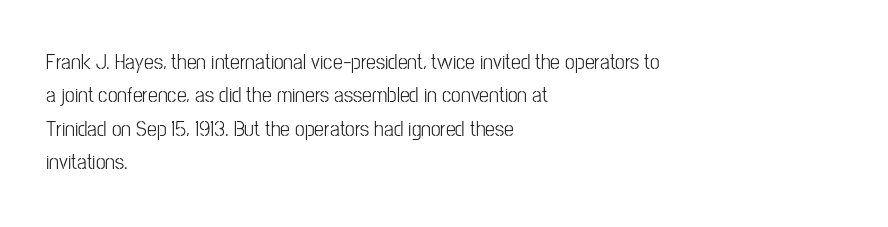
Q: Is the text italic (slanted)? A: No, it is upright.
Q: Is the text underlined? A: No.
Q: How is the paragraph aligned? A: Left-aligned.
Q: Is the spacing between letters normal or unusually wide? A: Normal.
Q: Is the spacing between lines tight, normal or loose? A: Normal.
